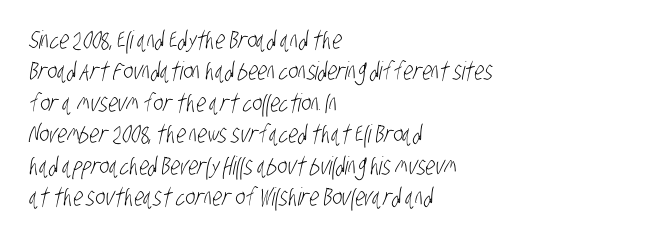
{"bold": "no", "underline": "no", "align": "left", "line_spacing": "normal", "line_spacing_ratio": 1.26, "letter_spacing": "normal", "letter_spacing_em": 0.0, "glyph_px": 25}
